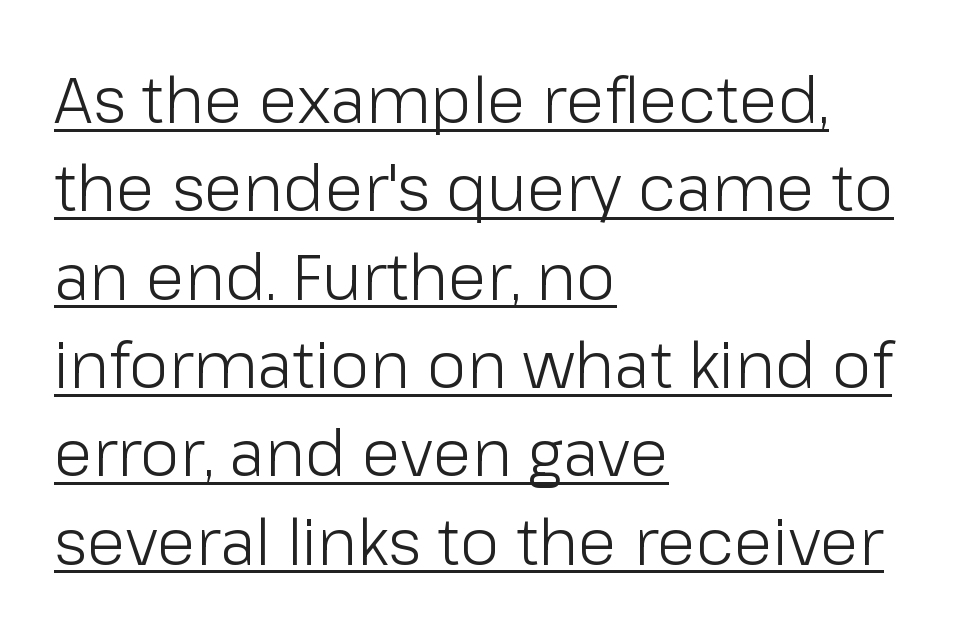
Q: Is the text bold? A: No.
Q: Is the text italic (slanted)? A: No, it is upright.
Q: Is the typeface a serif or a sans-serif typeface? A: Sans-serif.
Q: Is the text underlined? A: Yes.
Q: How is the paragraph aligned? A: Left-aligned.
Q: Is the spacing between letters normal or unusually wide? A: Normal.
Q: Is the spacing between lines tight, normal or loose? A: Normal.
Q: Width (condensed, normal, or wide)? A: Normal.
Q: Stroke contrast? A: Low.
Q: x-height? A: Medium.
Q: Monospaced? A: No.
